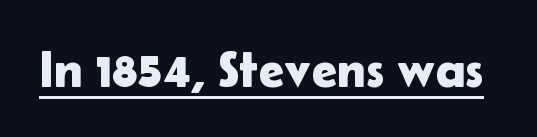
Q: Is the text italic (slanted)? A: No, it is upright.
Q: Is the typeface a serif or a sans-serif typeface? A: Sans-serif.
Q: Is the text underlined? A: Yes.
Q: Is the spacing between letters normal or unusually wide? A: Normal.
Q: Width (condensed, normal, or wide)? A: Normal.
Q: Stroke contrast? A: Low.
Q: x-height? A: Medium.
Q: Monospaced? A: No.
